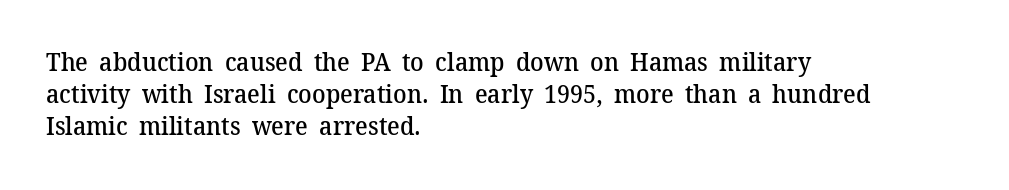
The image shows 25 px text type, upright; set left-aligned, normal line spacing (1.29x), normal letter spacing, not underlined.
